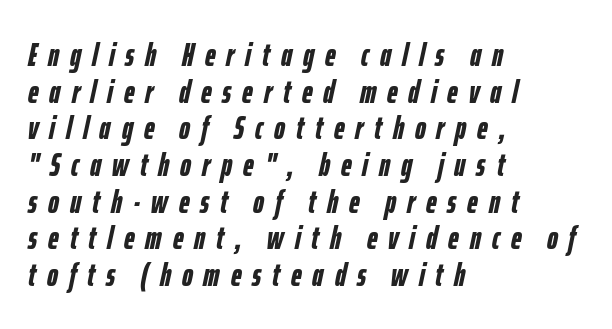
Think of a printed novel: that variable character pitch is what you see here. Letters rest on an invisible, unmarked baseline. Is the block centered? No — it sits flush against the left margin. The tracking jumps out immediately: characters are airy and widely separated. Style check: oblique. The designer dialed line spacing down below the default.
